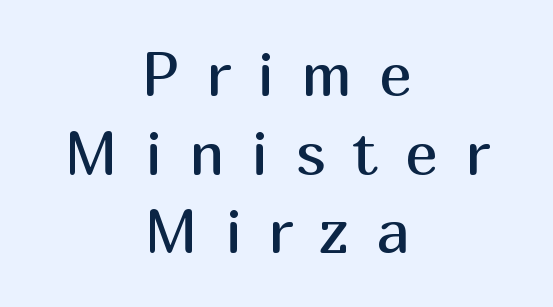
The image shows 62 px regular-weight sans-serif type, upright; set centered, normal line spacing (1.27x), unusually wide letter spacing (+0.43 em), not underlined; medium stroke contrast and a medium x-height.
